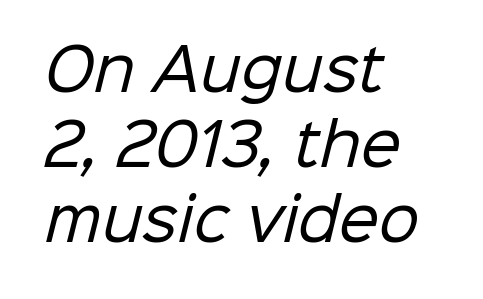
{"serif": "no", "bold": "no", "weight": "regular", "width": "normal", "stroke_contrast": "low", "x_height": "medium", "monospaced": "no", "underline": "no", "align": "left", "line_spacing": "normal", "line_spacing_ratio": 1.32, "letter_spacing": "normal", "letter_spacing_em": 0.0, "glyph_px": 57}
